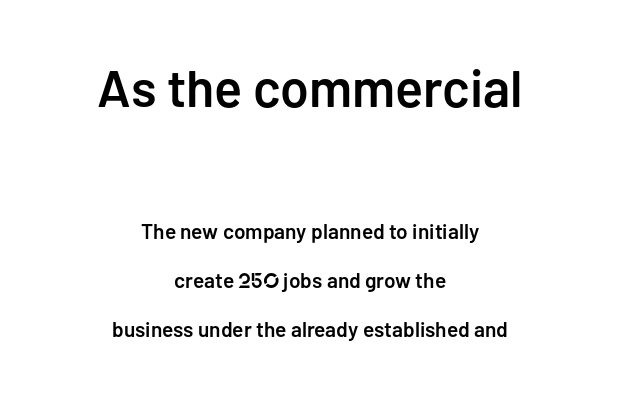
Q: Is the text bold? A: Semi-bold.
Q: Is the text italic (slanted)? A: No, it is upright.
Q: Is the typeface a serif or a sans-serif typeface? A: Sans-serif.
Q: Is the text underlined? A: No.
Q: How is the paragraph aligned? A: Centered.
Q: Is the spacing between letters normal or unusually wide? A: Normal.
Q: Is the spacing between lines tight, normal or loose? A: Loose.
Q: Which block of text is set in a larger size, the first (top) or the second (bottom)? A: The first (top) one.
Q: Width (condensed, normal, or wide)? A: Normal.
Q: Stroke contrast? A: Low.
Q: x-height? A: Medium.
Q: Monospaced? A: No.
